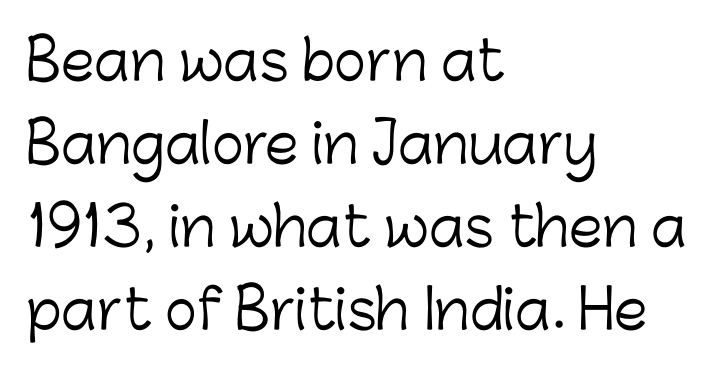
{"serif": "no", "italic": "no", "bold": "no", "weight": "light", "width": "normal", "stroke_contrast": "low", "x_height": "medium", "monospaced": "no", "underline": "no", "align": "left", "line_spacing": "normal", "line_spacing_ratio": 1.54, "letter_spacing": "normal", "letter_spacing_em": 0.0, "glyph_px": 54}
